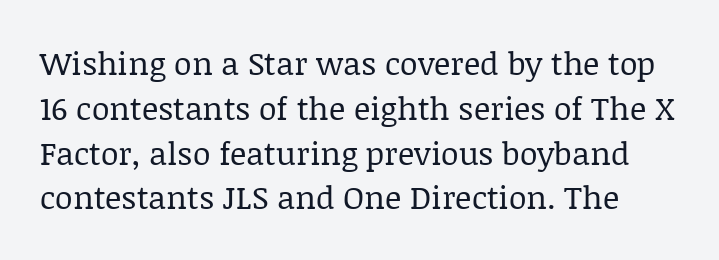
The image shows 32 px regular-weight serif type, upright; set normal line spacing (1.4x), normal letter spacing, not underlined; low stroke contrast and a large x-height.
